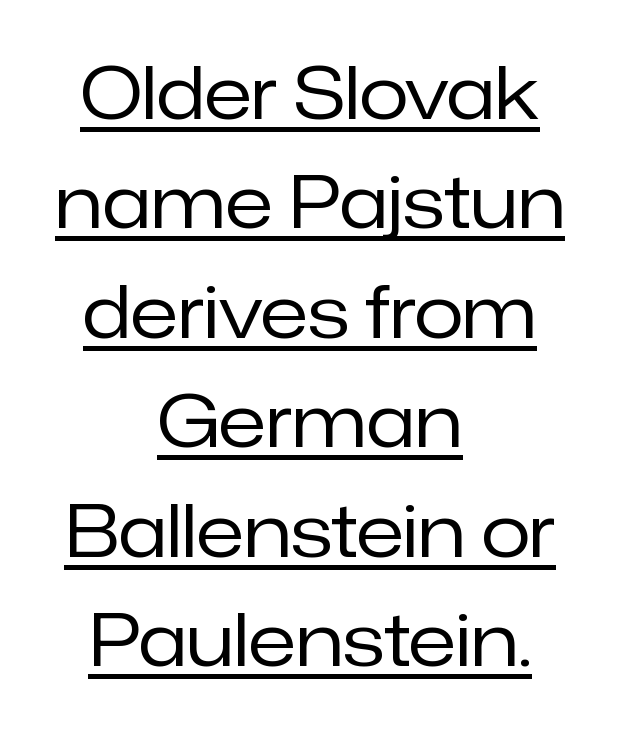
Is this a fixed-width face? No — the glyphs have proportional, varying widths. Short and long lines alike share a common midpoint. Students, note that the glyphs here touch the page at normal intervals. Examine the stroke ends and you'll find no serifs. Beneath each row of characters lies a ruled line.
